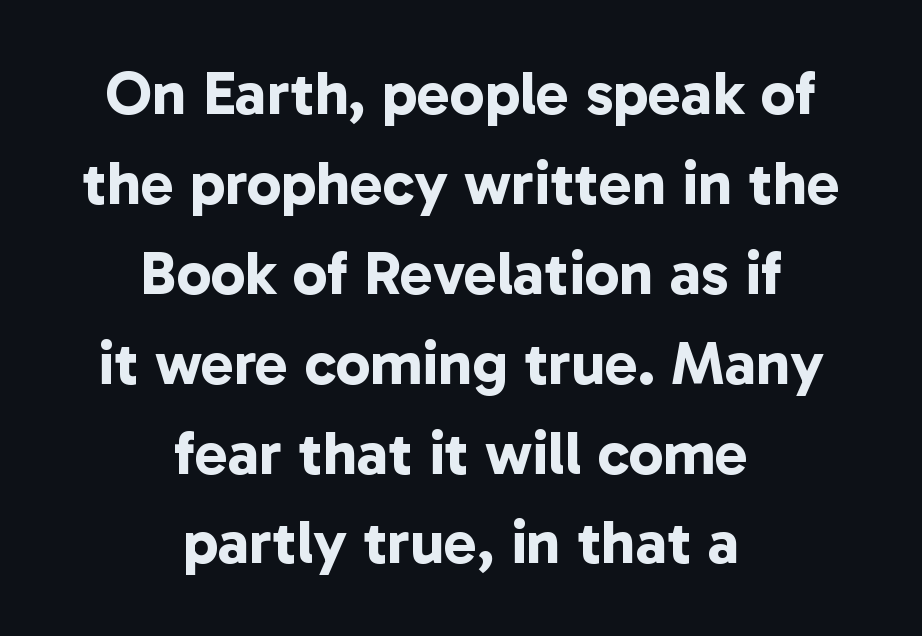
In terms of letterspacing, this is plain default setting. The lines sit at an ordinary, default distance from one another. The passage shown is typeset with a sans-serif family. Typeset on center — no edge is straight. Only glyphs here, with clear space below each row. Does the weight exceed regular? Yes, all the way to bold.
